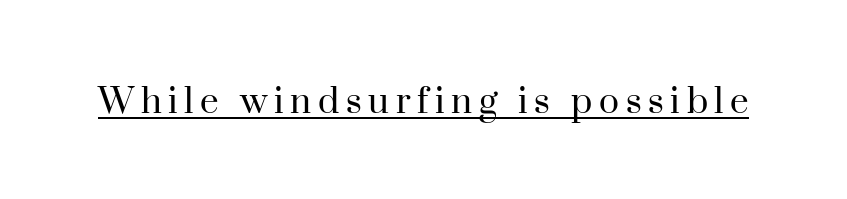
The rendering uses natural spacing where letterforms have individual widths. Do the letters lean? They stand straight. Quick note: underline on. The face used here is seriffed, in the tradition of book romans.
